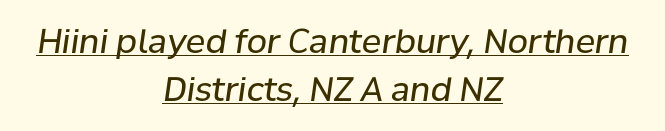
The space between consecutive lines is moderate. Where is the straight margin? There isn't one; the lines are centered. Somebody hit Ctrl+U on this one — the words are underlined. Is the type heavy? It reads as light-to-regular instead.
